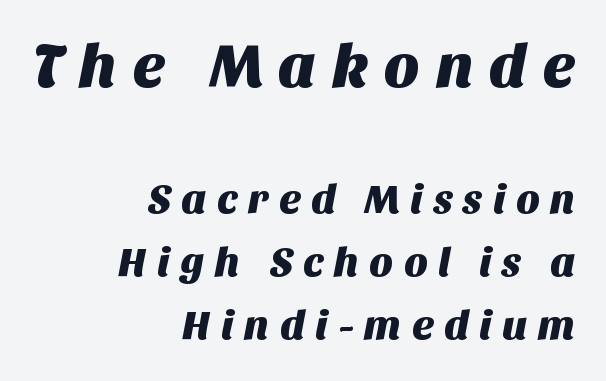
{"serif": "no", "width": "normal", "stroke_contrast": "medium", "x_height": "large", "monospaced": "no", "underline": "no", "align": "right", "line_spacing": "normal", "line_spacing_ratio": 1.54, "letter_spacing": "wide", "letter_spacing_em": 0.24, "larger_block": "first", "size_ratio": 1.51, "glyph_px": 62}
